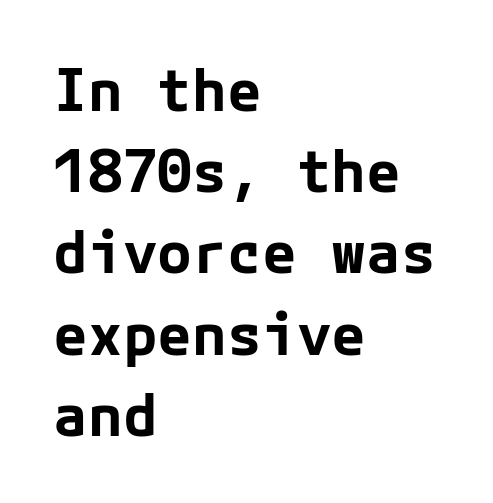
{"serif": "no", "italic": "no", "bold": "yes", "weight": "bold", "width": "normal", "stroke_contrast": "low", "x_height": "medium", "underline": "no", "align": "left", "line_spacing": "normal", "line_spacing_ratio": 1.4, "letter_spacing": "normal", "letter_spacing_em": 0.0, "glyph_px": 58}
